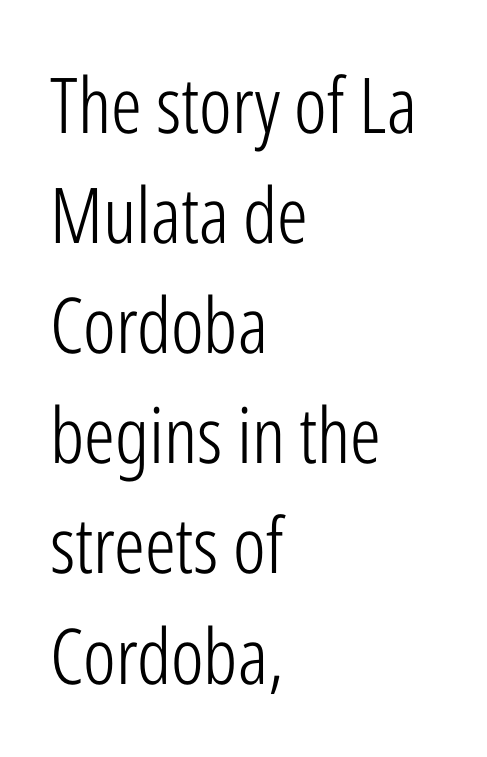
Q: Is the text bold? A: No.
Q: Is the text italic (slanted)? A: No, it is upright.
Q: Is the typeface a serif or a sans-serif typeface? A: Sans-serif.
Q: Is the text underlined? A: No.
Q: How is the paragraph aligned? A: Left-aligned.
Q: Is the spacing between letters normal or unusually wide? A: Normal.
Q: Is the spacing between lines tight, normal or loose? A: Normal.
Q: Width (condensed, normal, or wide)? A: Condensed.
Q: Stroke contrast? A: Low.
Q: x-height? A: Medium.
Q: Monospaced? A: No.
